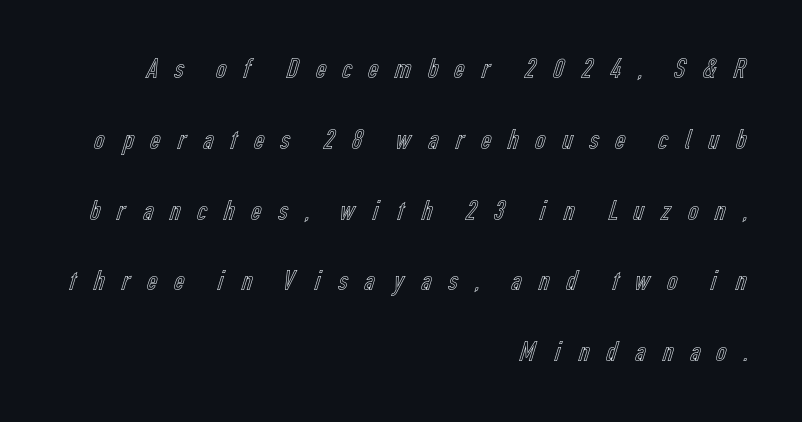
Q: Is the text italic (slanted)? A: Yes.
Q: Is the text underlined? A: No.
Q: How is the paragraph aligned? A: Right-aligned.
Q: Is the spacing between letters normal or unusually wide? A: Unusually wide.
Q: Is the spacing between lines tight, normal or loose? A: Loose.
Q: Width (condensed, normal, or wide)? A: Condensed.
Q: x-height? A: Medium.
Q: Monospaced? A: No.
